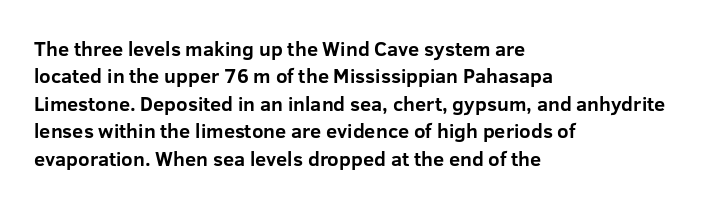
Here the glyphs are tracked normally, forming tight word shapes. The lettering stays uniformly vertical, giving the passage a roman look. The strokes are fattened all the way to bold. This sample keeps an unexceptional amount of space between lines. Underline: absent.
